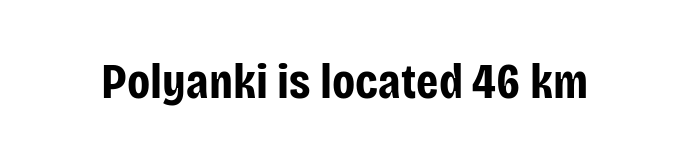
Q: Is the text bold? A: Yes.
Q: Is the text italic (slanted)? A: No, it is upright.
Q: Is the typeface a serif or a sans-serif typeface? A: Sans-serif.
Q: Is the text underlined? A: No.
Q: Is the spacing between letters normal or unusually wide? A: Normal.
Q: Width (condensed, normal, or wide)? A: Condensed.
Q: Stroke contrast? A: Low.
Q: x-height? A: Large.
Q: Monospaced? A: No.
